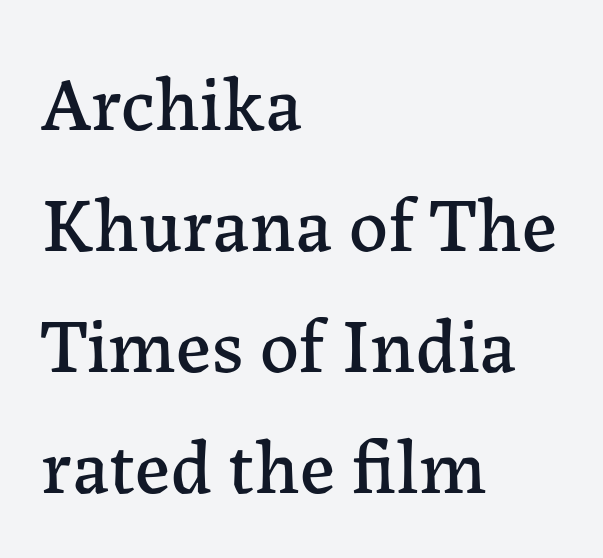
The lines are quadded left. The font family rendered here belongs to the serif group. Proportional: the letters do not fall into vertical columns. The letters stand upright; this is a roman face. Honestly, there is no underline to notice here at all.
